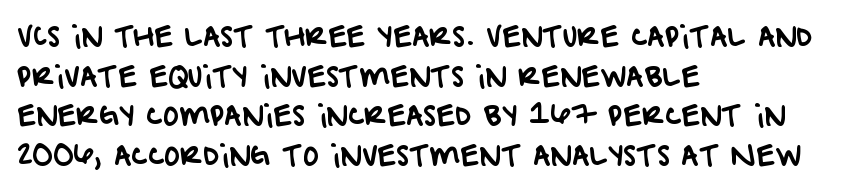
Q: Is the text underlined? A: No.
Q: How is the paragraph aligned? A: Left-aligned.
Q: Is the spacing between letters normal or unusually wide? A: Normal.
Q: Is the spacing between lines tight, normal or loose? A: Normal.
